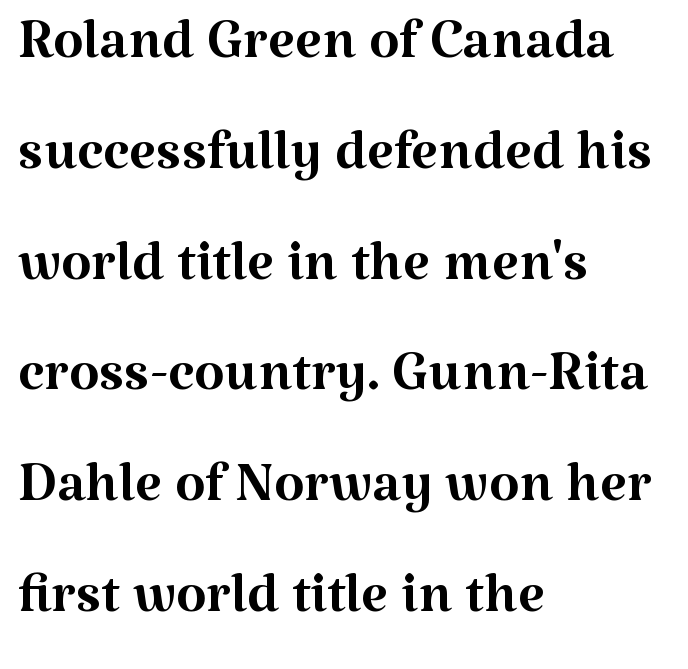
The image shows 78 px regular-weight serif type, upright; set left-aligned, normal line spacing (1.42x), normal letter spacing, not underlined; medium stroke contrast and a medium x-height.
